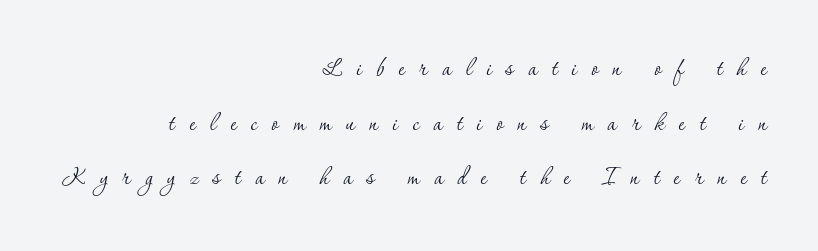
Q: Is the text bold? A: No.
Q: Is the text italic (slanted)? A: Yes.
Q: Is the typeface a serif or a sans-serif typeface? A: Serif.
Q: Is the text underlined? A: No.
Q: How is the paragraph aligned? A: Right-aligned.
Q: Is the spacing between letters normal or unusually wide? A: Unusually wide.
Q: Width (condensed, normal, or wide)? A: Normal.
Q: Stroke contrast? A: Low.
Q: x-height? A: Small.
Q: Monospaced? A: No.
